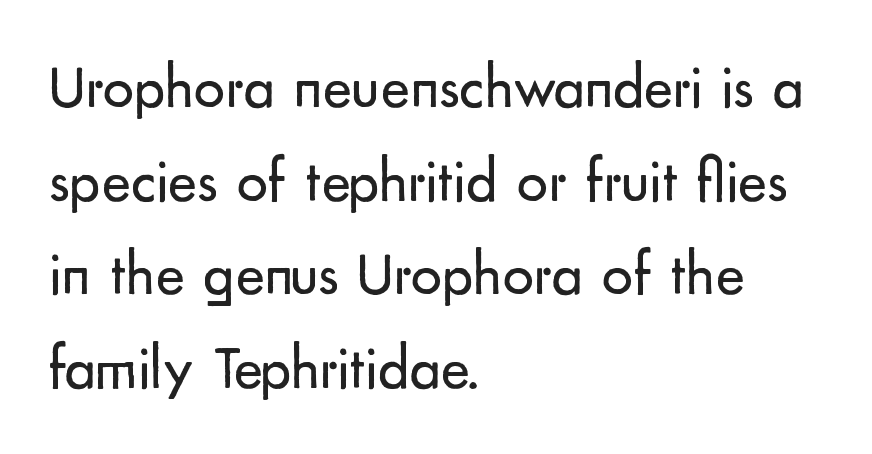
The image shows 62 px regular-weight sans-serif type, upright; set left-aligned, normal line spacing (1.51x), normal letter spacing, not underlined; low stroke contrast and a small x-height.
